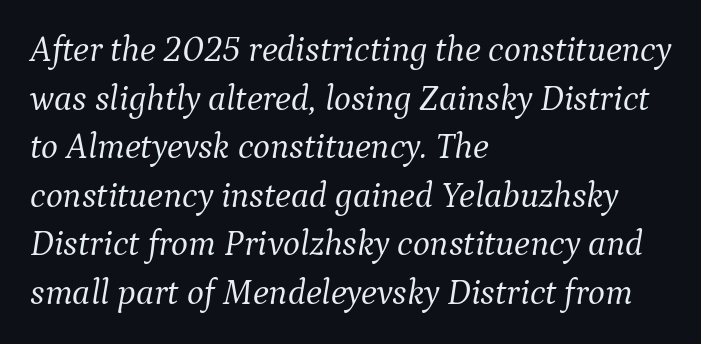
Q: Is the text bold? A: No.
Q: Is the text italic (slanted)? A: Yes, it leans right by about 9 degrees.
Q: Is the typeface a serif or a sans-serif typeface? A: Serif.
Q: Is the text underlined? A: No.
Q: How is the paragraph aligned? A: Left-aligned.
Q: Is the spacing between letters normal or unusually wide? A: Normal.
Q: Is the spacing between lines tight, normal or loose? A: Normal.
Q: Width (condensed, normal, or wide)? A: Normal.
Q: Stroke contrast? A: Medium.
Q: x-height? A: Medium.
Q: Monospaced? A: No.
